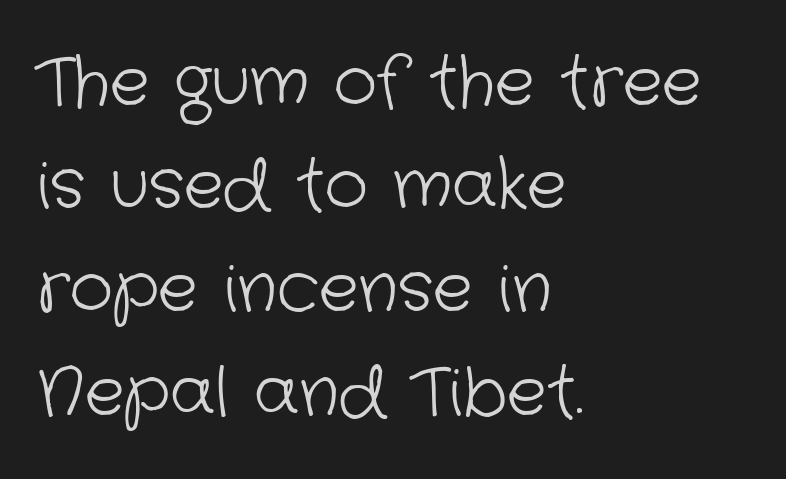
The image shows 67 px light sans-serif type; set left-aligned, normal line spacing (1.54x), normal letter spacing, not underlined; low stroke contrast and a medium x-height.
